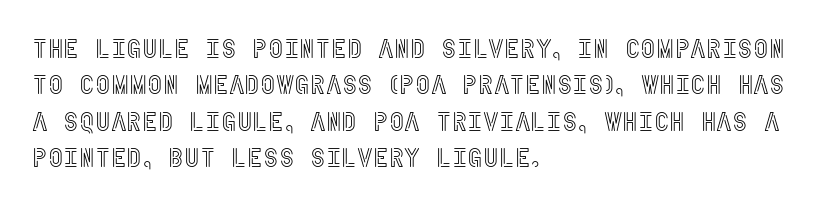
Q: Is the text italic (slanted)? A: No, it is upright.
Q: Is the text underlined? A: No.
Q: How is the paragraph aligned? A: Left-aligned.
Q: Is the spacing between letters normal or unusually wide? A: Normal.
Q: Is the spacing between lines tight, normal or loose? A: Normal.
